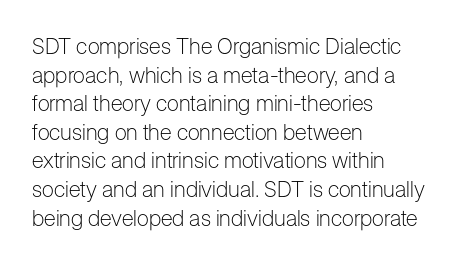
Q: Is the text bold? A: No.
Q: Is the text italic (slanted)? A: No, it is upright.
Q: Is the text underlined? A: No.
Q: How is the paragraph aligned? A: Left-aligned.
Q: Is the spacing between letters normal or unusually wide? A: Normal.
Q: Is the spacing between lines tight, normal or loose? A: Normal.
